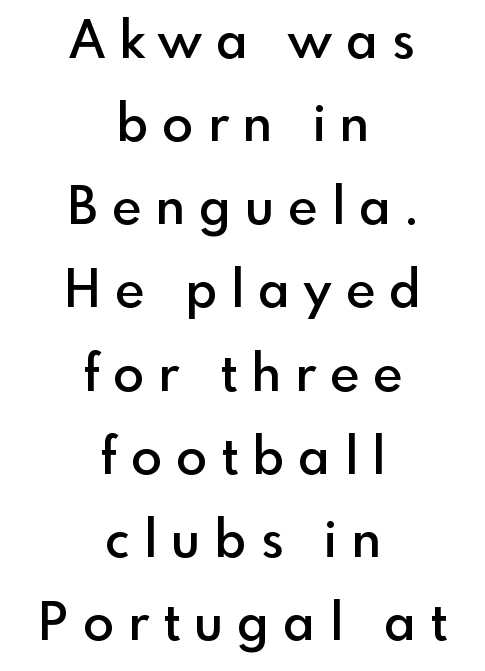
Q: Is the text bold? A: Semi-bold.
Q: Is the text italic (slanted)? A: No, it is upright.
Q: Is the typeface a serif or a sans-serif typeface? A: Sans-serif.
Q: Is the text underlined? A: No.
Q: How is the paragraph aligned? A: Centered.
Q: Is the spacing between letters normal or unusually wide? A: Unusually wide.
Q: Is the spacing between lines tight, normal or loose? A: Normal.
Q: Width (condensed, normal, or wide)? A: Normal.
Q: x-height? A: Small.
Q: Monospaced? A: No.
